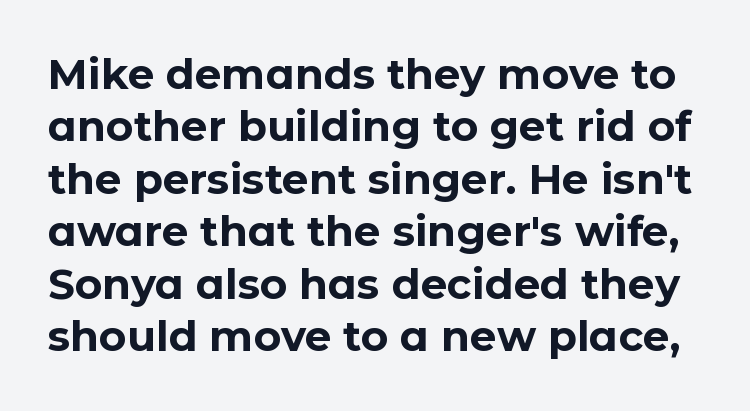
The image shows 42 px bold sans-serif type, upright; set normal line spacing (1.25x), normal letter spacing, not underlined; low stroke contrast and a medium x-height.
